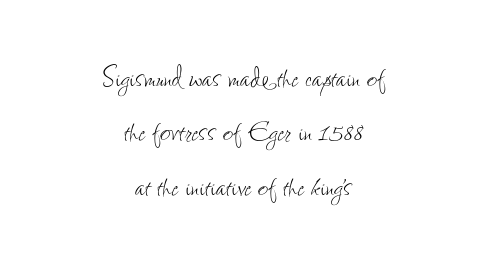
{"bold": "no", "weight": "thin", "width": "condensed", "stroke_contrast": "low", "x_height": "small", "monospaced": "no", "underline": "no", "align": "center", "line_spacing": "normal", "line_spacing_ratio": 1.51, "letter_spacing": "normal", "letter_spacing_em": 0.0, "glyph_px": 36}
